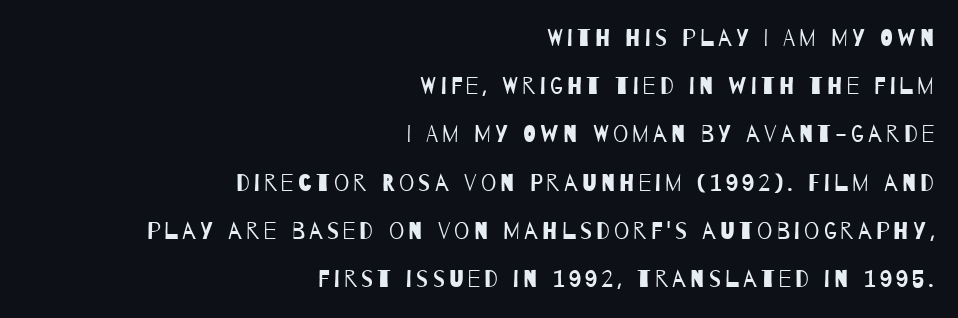
Check under the words: just untouched page. Leading is clearly above the norm, producing a sparse column. Ink coverage per letter is moderate at most. Every row of glyphs terminates at an identical x-position on the right.
